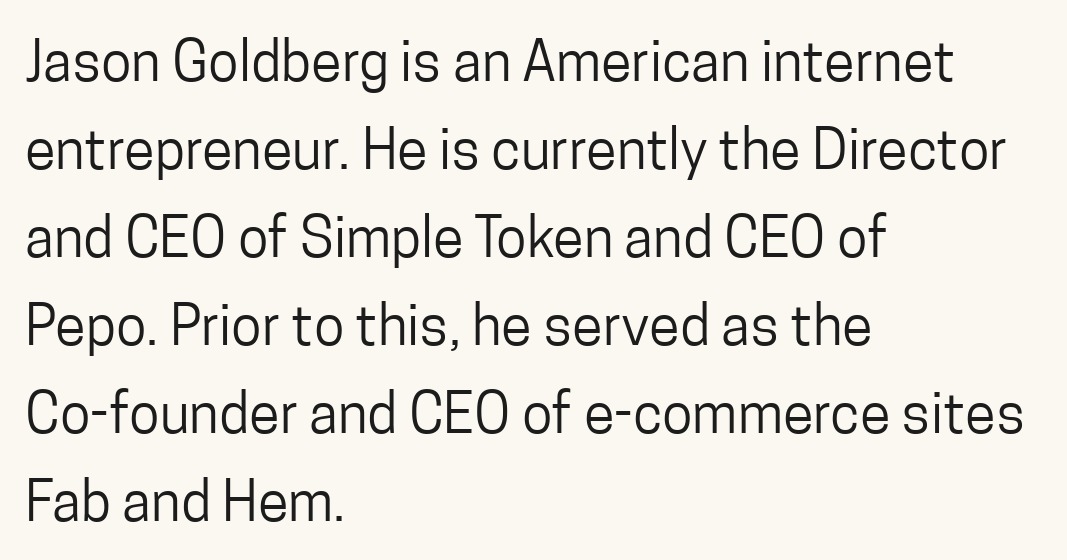
The image shows 56 px regular-weight, condensed sans-serif type, upright; set left-aligned, normal line spacing (1.57x), normal letter spacing, not underlined; low stroke contrast and a medium x-height.
